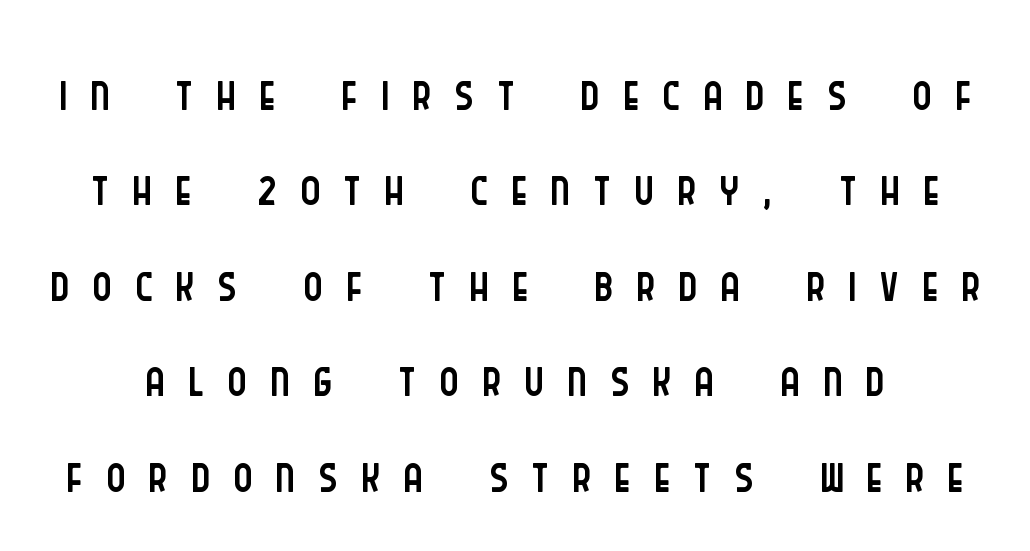
Stroke mass is kept to a normal reading level or below. Spacing between characters has been opened up far beyond the box default. This is sans-serif lettering, the kind often seen on screens and signage. These lines are rendered in a variable-pitch font. Notice how the stems are strictly vertical — no italics here.
